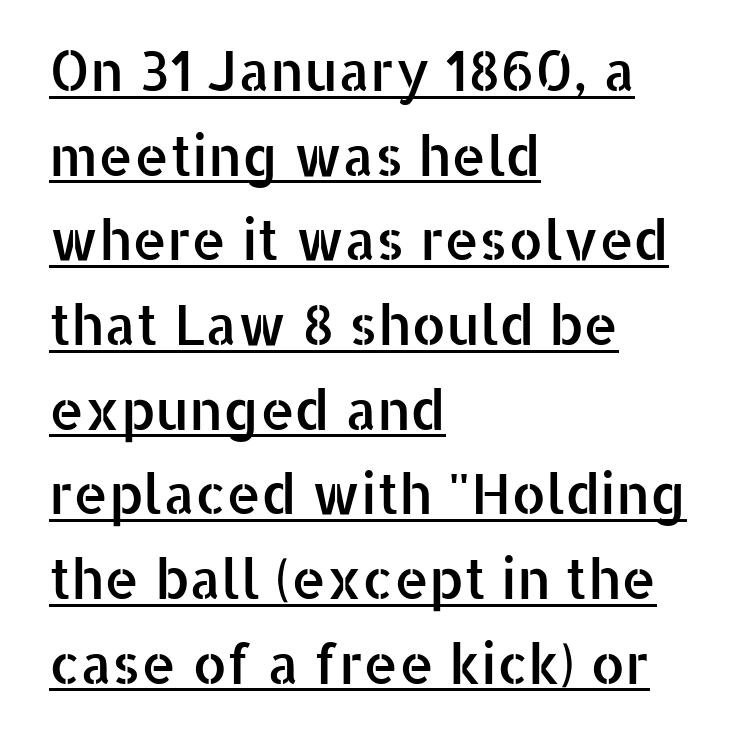
The image shows 55 px sans-serif type, upright; set left-aligned, normal line spacing (1.54x), normal letter spacing, underlined; low stroke contrast and a medium x-height.
